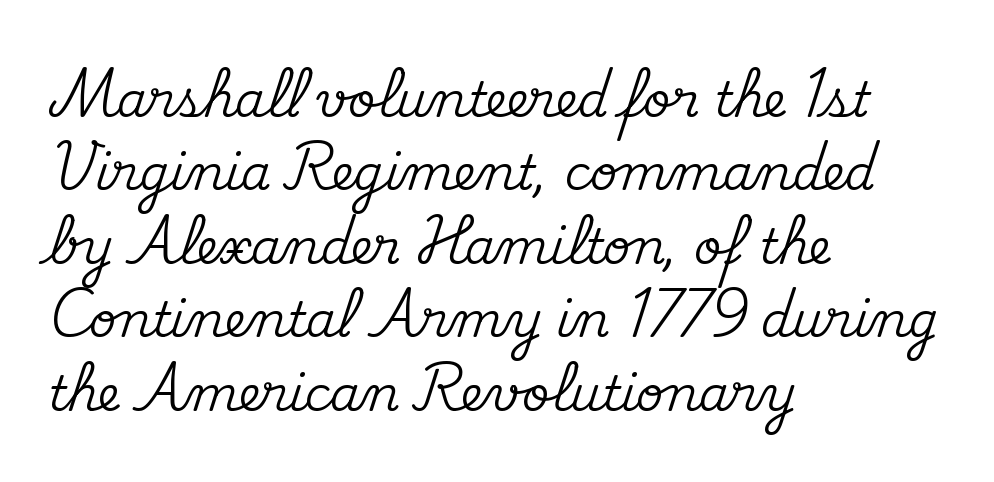
Q: Is the text italic (slanted)? A: Yes.
Q: Is the typeface a serif or a sans-serif typeface? A: Serif.
Q: Is the text underlined? A: No.
Q: How is the paragraph aligned? A: Left-aligned.
Q: Is the spacing between letters normal or unusually wide? A: Normal.
Q: Is the spacing between lines tight, normal or loose? A: Normal.
Q: Width (condensed, normal, or wide)? A: Normal.
Q: Stroke contrast? A: Medium.
Q: x-height? A: Small.
Q: Monospaced? A: No.
